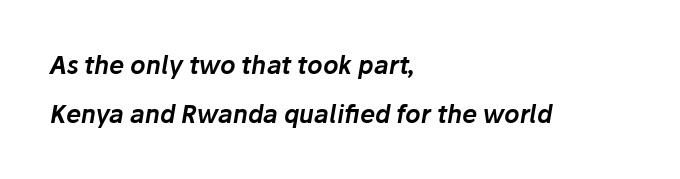
The image shows 24 px text type, italic (leaning right); set left-aligned, loose line spacing (2.04x), normal letter spacing, not underlined.
